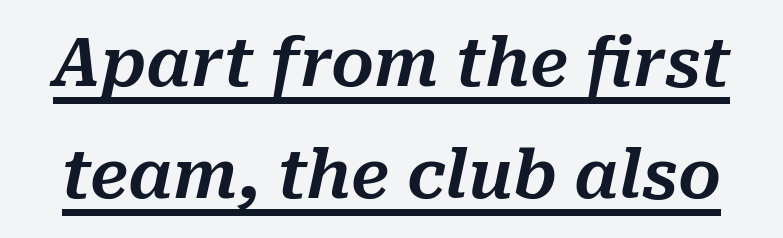
Glyph-to-glyph distance matches everyday printed text. Each letter keeps its own natural width here, so spacing adapts to shape. Students, observe the line beneath the letters — that is underlining. If you measured baseline to baseline, you'd find a middling distance. When letters slant like this, we call the style italic.
